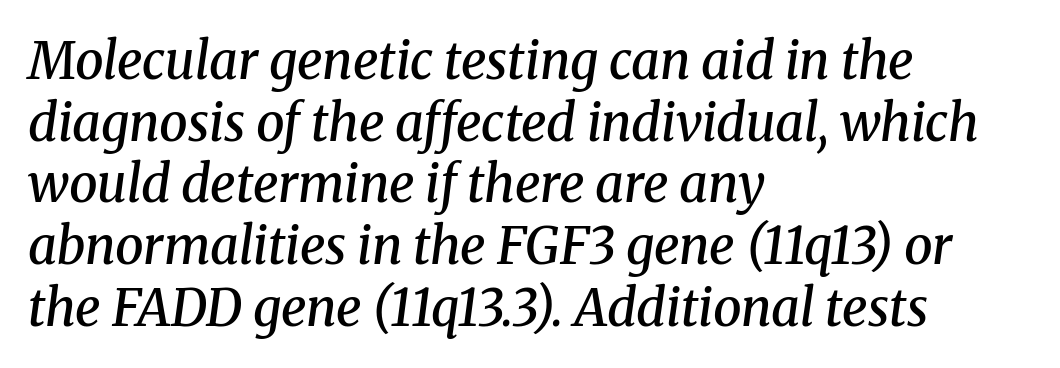
Q: Is the text bold? A: Semi-bold.
Q: Is the text italic (slanted)? A: Yes, it leans right by about 8 degrees.
Q: Is the typeface a serif or a sans-serif typeface? A: Serif.
Q: Is the text underlined? A: No.
Q: How is the paragraph aligned? A: Left-aligned.
Q: Is the spacing between letters normal or unusually wide? A: Normal.
Q: Width (condensed, normal, or wide)? A: Normal.
Q: Stroke contrast? A: Medium.
Q: x-height? A: Medium.
Q: Monospaced? A: No.
